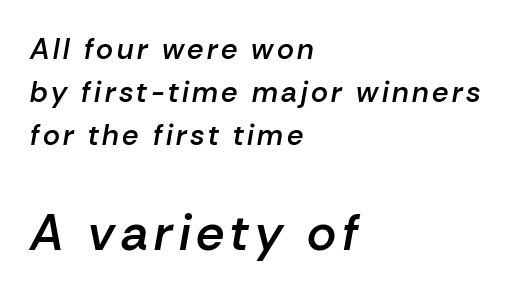
Horizontally, the lines are justified to the leading edge only. Emphasis by weight is partial: semibold. Bigger letters appear in the bottom chunk; the top chunk is reduced. The face used here is proportionally spaced, like ordinary book or web type. Is the type slanted? Yes — the strokes lean at a clear angle. The passage shown stacks its lines at a standard gap.
